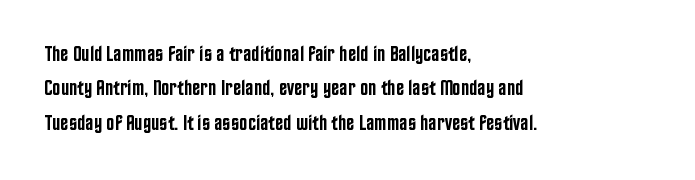
The lines in this sample share a left origin and differ only in where they stop. Firm but not heavy-handed strokes: this text is semibold. A typesetter would call this leading conventional body-copy spacing. Decoration check: the copy has no underline. There is no visible air inserted between adjacent glyphs. Ordinary non-slanted type is in use.
